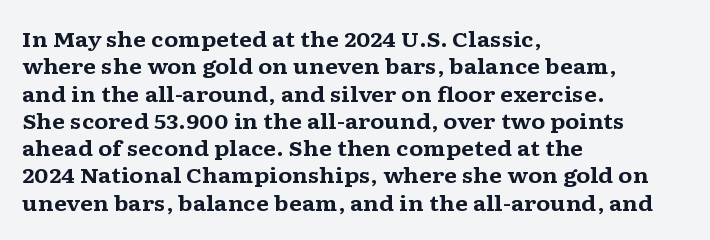
{"italic": "no", "bold": "yes", "underline": "no", "align": "left", "line_spacing": "normal", "line_spacing_ratio": 1.3, "letter_spacing": "normal", "letter_spacing_em": 0.0, "glyph_px": 21}
